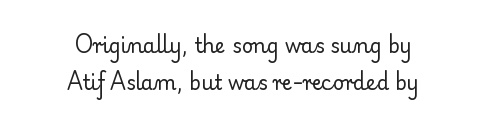
Typeset on center — no edge is straight. Each stroke keeps to a modest, everyday thickness or less. The axis of the letterforms is exactly vertical. Letters rest on an invisible, unmarked baseline. Spacing between characters is what you'd get straight out of the box.
